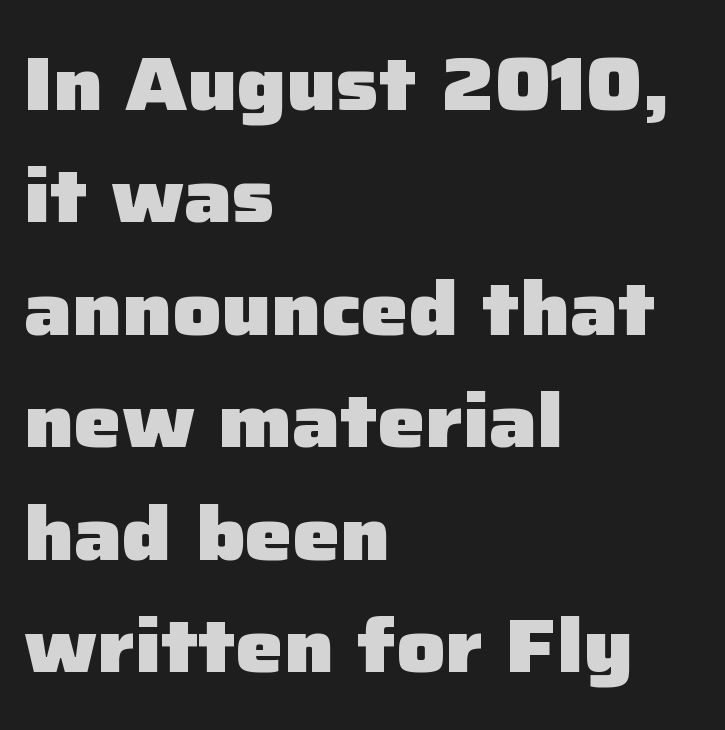
{"serif": "no", "italic": "no", "bold": "yes", "weight": "heavy", "width": "normal", "stroke_contrast": "low", "x_height": "medium", "monospaced": "no", "underline": "no", "align": "left", "line_spacing": "normal", "line_spacing_ratio": 1.5, "letter_spacing": "normal", "letter_spacing_em": 0.0, "glyph_px": 75}
